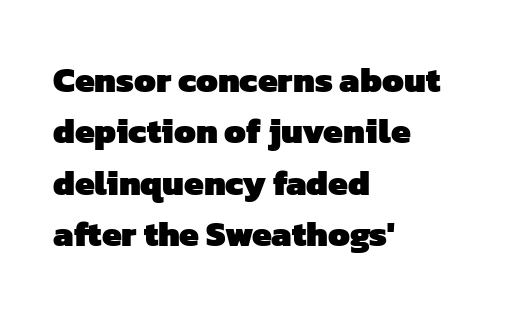
The image shows 35 px heavy sans-serif type; set left-aligned, normal line spacing (1.47x), normal letter spacing, not underlined; low stroke contrast and a medium x-height.
